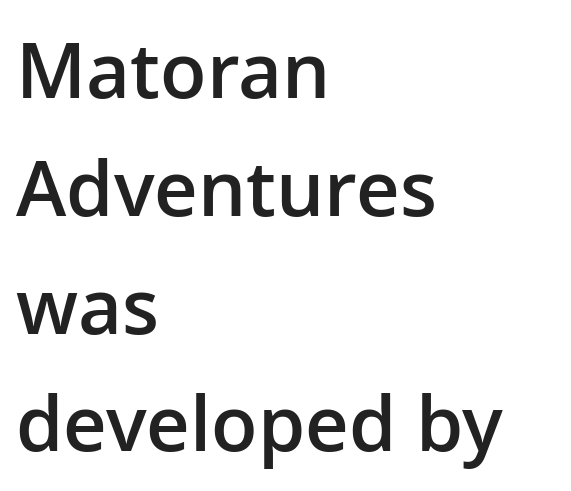
{"serif": "no", "italic": "no", "bold": "semi", "weight": "semibold", "width": "normal", "stroke_contrast": "low", "x_height": "medium", "monospaced": "no", "underline": "no", "align": "left", "line_spacing": "normal", "line_spacing_ratio": 1.55, "letter_spacing": "normal", "letter_spacing_em": 0.0, "glyph_px": 76}
